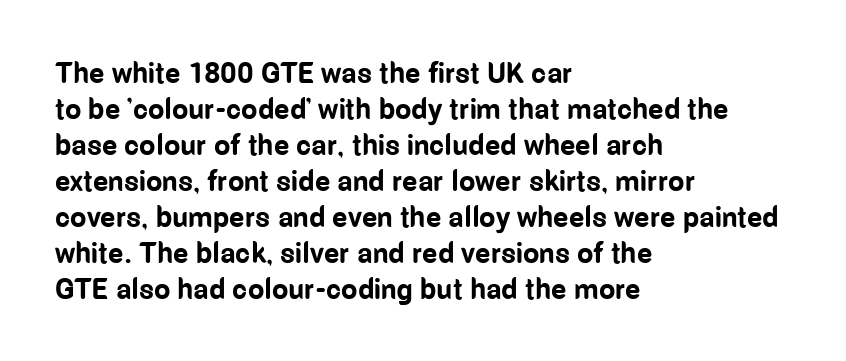
The image shows 29 px bold, condensed sans-serif type, upright; set left-aligned, line spacing 1.24x, normal letter spacing, not underlined; low stroke contrast and a medium x-height.
